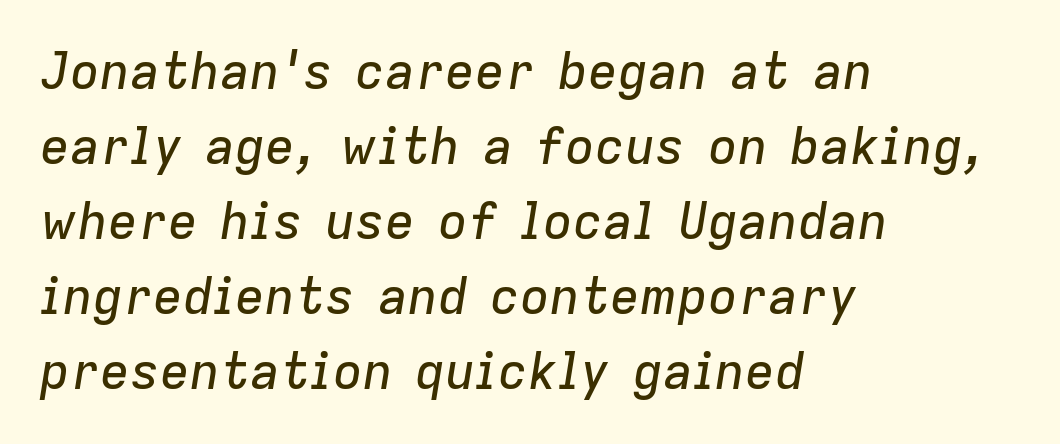
Q: Is the text italic (slanted)? A: Yes, it leans right by about 9 degrees.
Q: Is the text underlined? A: No.
Q: How is the paragraph aligned? A: Left-aligned.
Q: Is the spacing between letters normal or unusually wide? A: Normal.
Q: Is the spacing between lines tight, normal or loose? A: Normal.
Q: Width (condensed, normal, or wide)? A: Normal.
Q: Stroke contrast? A: Low.
Q: x-height? A: Medium.
Q: Monospaced? A: No.
